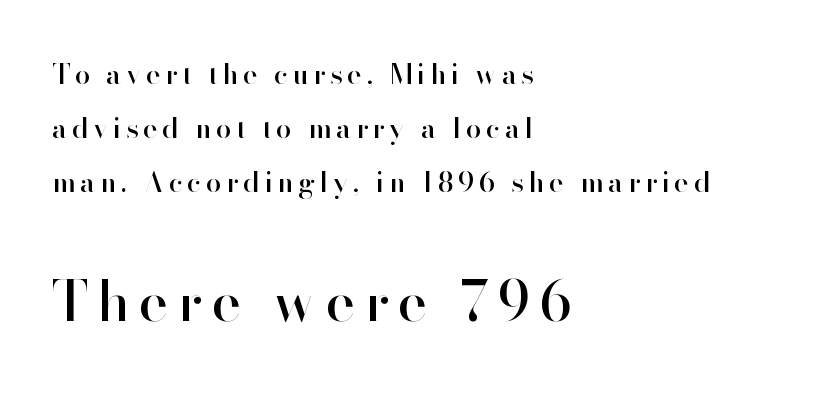
Q: Is the text italic (slanted)? A: No, it is upright.
Q: Is the typeface a serif or a sans-serif typeface? A: Sans-serif.
Q: Is the text underlined? A: No.
Q: How is the paragraph aligned? A: Left-aligned.
Q: Is the spacing between lines tight, normal or loose? A: Loose.
Q: Which block of text is set in a larger size, the first (top) or the second (bottom)? A: The second (bottom) one.
Q: Width (condensed, normal, or wide)? A: Normal.
Q: Stroke contrast? A: High.
Q: x-height? A: Small.
Q: Monospaced? A: No.
